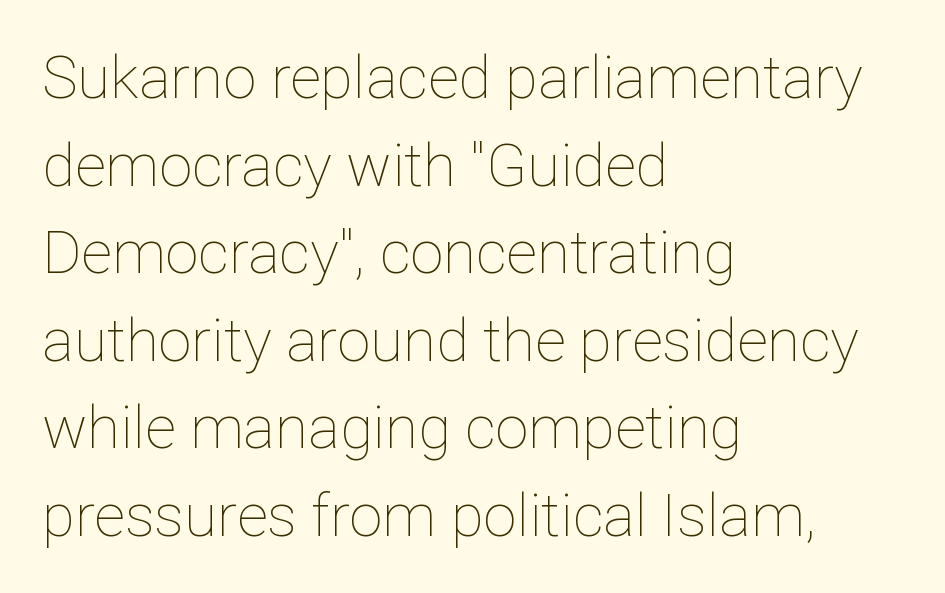
Q: Is the text bold? A: No.
Q: Is the text italic (slanted)? A: No, it is upright.
Q: Is the text underlined? A: No.
Q: How is the paragraph aligned? A: Left-aligned.
Q: Is the spacing between letters normal or unusually wide? A: Normal.
Q: Is the spacing between lines tight, normal or loose? A: Normal.
Q: Width (condensed, normal, or wide)? A: Normal.
Q: Stroke contrast? A: Low.
Q: x-height? A: Medium.
Q: Monospaced? A: No.
